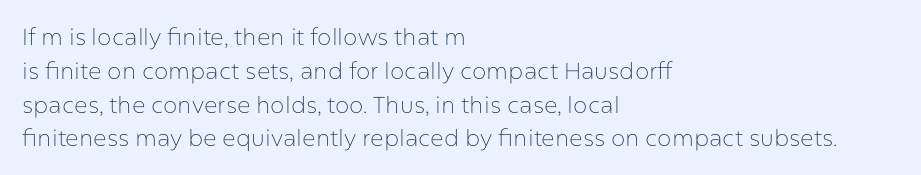
{"italic": "no", "bold": "no", "underline": "no", "align": "left", "line_spacing": "normal", "line_spacing_ratio": 1.47, "letter_spacing": "normal", "letter_spacing_em": 0.0, "glyph_px": 23}
